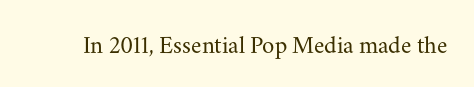
The image shows 25 px text type, upright; set normal letter spacing, not underlined.
